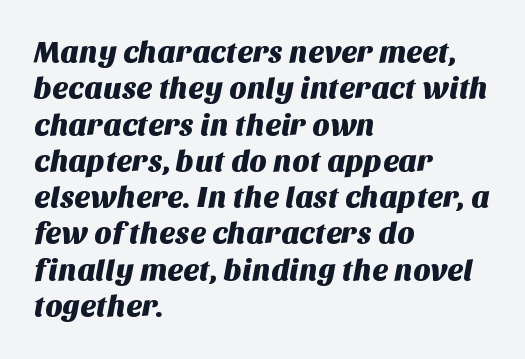
The foot of each line stays bare and open. Note the varied advance widths — an 'i' is clearly narrower than an 'm'. Every row of glyphs begins at an identical x-position on the left. Tracking here is standard; glyphs follow each other at the usual distance. Are there feet on the stems? There aren't — it's a sans.
